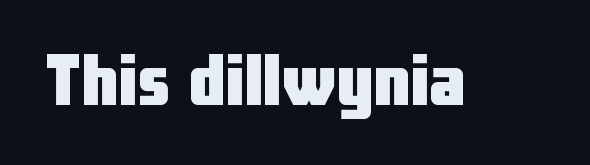
The glyphs in this specimen are sans serif. Do the letters lean? They stand straight. Looks like regular typesetting: each glyph gets only the width it needs. Clear beneath every line of the passage.
